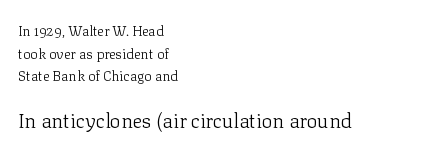
{"italic": "no", "bold": "no", "underline": "no", "align": "left", "line_spacing": "normal", "line_spacing_ratio": 1.61, "letter_spacing": "normal", "letter_spacing_em": 0.0, "larger_block": "second", "size_ratio": 1.43, "glyph_px": 20}
